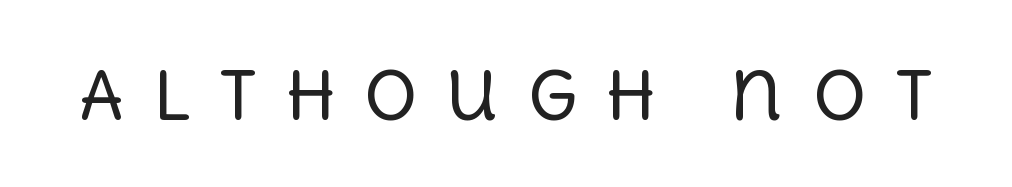
The image shows 67 px regular-weight serif type, upright; set unusually wide letter spacing (+0.4 em), not underlined; a large x-height.
